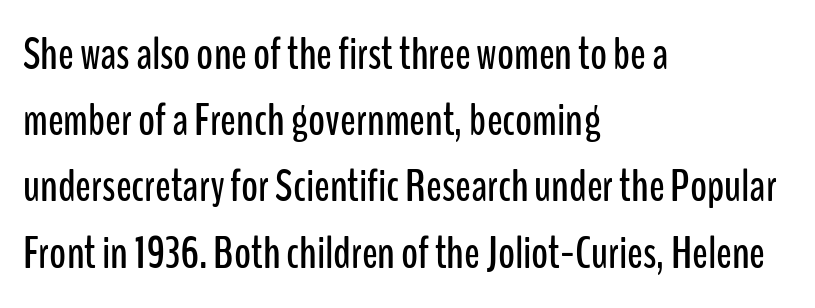
Q: Is the text italic (slanted)? A: No, it is upright.
Q: Is the typeface a serif or a sans-serif typeface? A: Sans-serif.
Q: Is the text underlined? A: No.
Q: How is the paragraph aligned? A: Left-aligned.
Q: Is the spacing between letters normal or unusually wide? A: Normal.
Q: Is the spacing between lines tight, normal or loose? A: Normal.
Q: Width (condensed, normal, or wide)? A: Condensed.
Q: Stroke contrast? A: Low.
Q: x-height? A: Medium.
Q: Monospaced? A: No.
